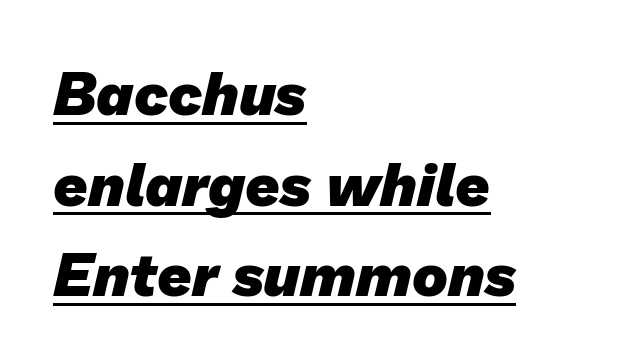
Q: Is the text bold? A: Yes.
Q: Is the typeface a serif or a sans-serif typeface? A: Sans-serif.
Q: Is the text underlined? A: Yes.
Q: How is the paragraph aligned? A: Left-aligned.
Q: Is the spacing between letters normal or unusually wide? A: Normal.
Q: Is the spacing between lines tight, normal or loose? A: Normal.
Q: Width (condensed, normal, or wide)? A: Normal.
Q: Stroke contrast? A: Low.
Q: x-height? A: Medium.
Q: Monospaced? A: No.
